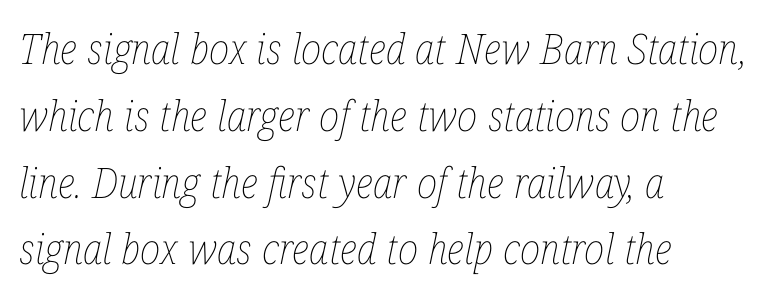
The image shows 42 px thin, condensed type, italic (leaning right); set left-aligned, normal line spacing (1.59x), normal letter spacing, not underlined; low stroke contrast and a medium x-height.
